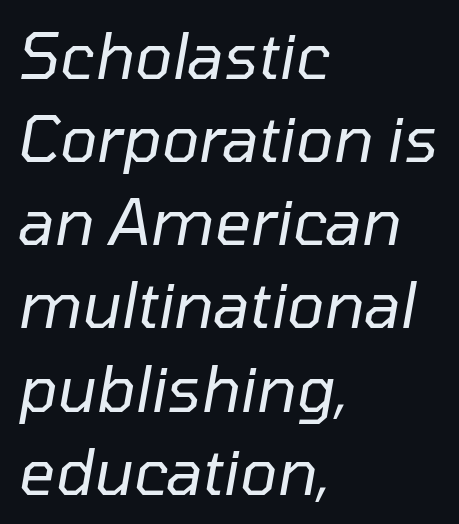
The passage shown leans; its letterforms are oblique. The lines are quadded left. A normal amount of white space separates one row of letters from the next. Stroke thickness stays within the range of a standard reading face or lighter.
